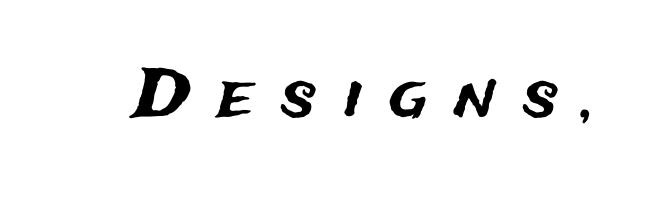
{"serif": "no", "width": "normal", "stroke_contrast": "medium", "x_height": "medium", "monospaced": "no", "underline": "no", "letter_spacing": "wide", "letter_spacing_em": 0.41, "glyph_px": 66}
